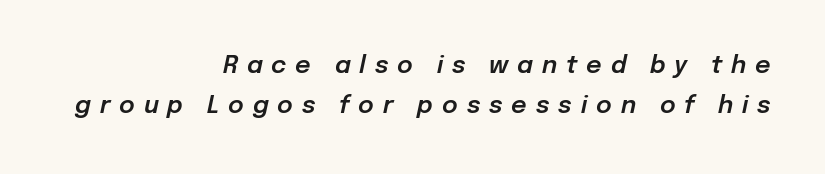
{"italic": "yes", "lean": "right", "slant_degrees": 12, "underline": "no", "align": "right", "line_spacing": "normal", "line_spacing_ratio": 1.68, "letter_spacing": "wide", "letter_spacing_em": 0.37, "glyph_px": 24}
